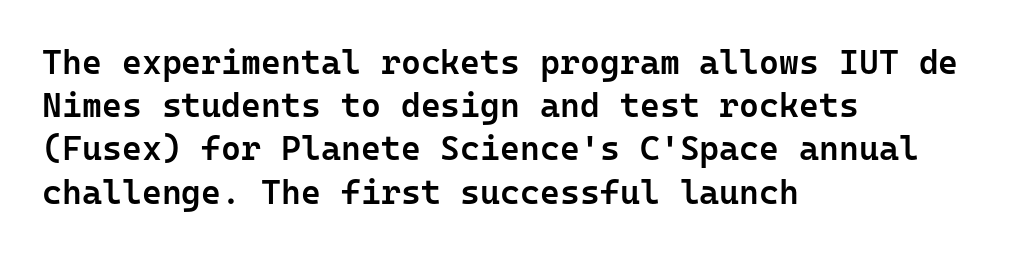
Q: Is the text bold? A: Semi-bold.
Q: Is the text italic (slanted)? A: No, it is upright.
Q: Is the typeface a serif or a sans-serif typeface? A: Sans-serif.
Q: Is the text underlined? A: No.
Q: How is the paragraph aligned? A: Left-aligned.
Q: Is the spacing between letters normal or unusually wide? A: Normal.
Q: Is the spacing between lines tight, normal or loose? A: Normal.
Q: Width (condensed, normal, or wide)? A: Normal.
Q: Stroke contrast? A: Low.
Q: x-height? A: Medium.
Q: Monospaced? A: Yes.
